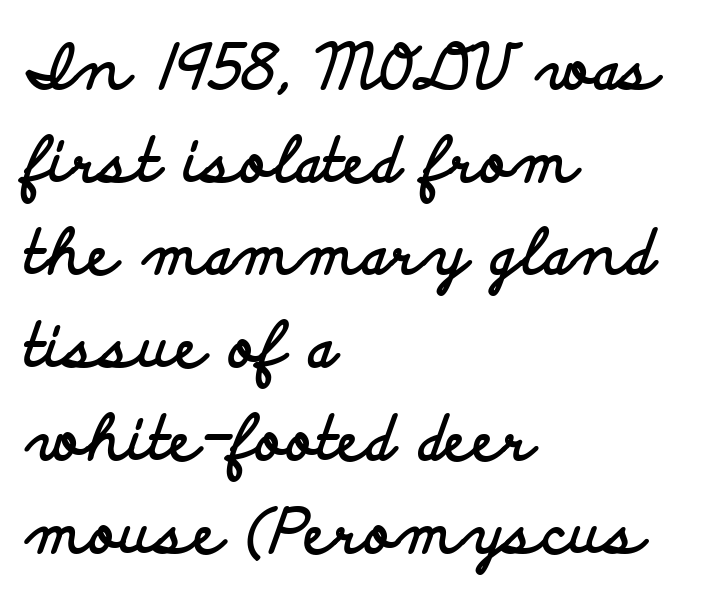
The image shows 61 px bold, wide sans-serif type; set left-aligned, normal line spacing (1.52x), normal letter spacing, not underlined; low stroke contrast and a small x-height.
